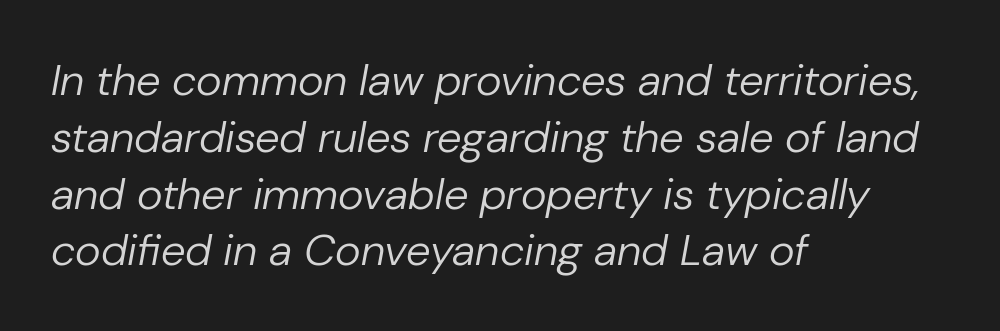
{"italic": "yes", "lean": "right", "slant_degrees": 10, "bold": "no", "weight": "regular", "width": "normal", "stroke_contrast": "low", "x_height": "medium", "monospaced": "no", "underline": "no", "align": "left", "line_spacing": "normal", "line_spacing_ratio": 1.29, "letter_spacing": "normal", "letter_spacing_em": 0.0, "glyph_px": 44}
